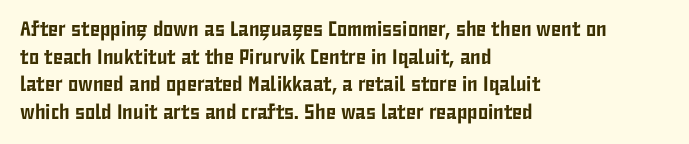
Q: Is the text italic (slanted)? A: No, it is upright.
Q: Is the text underlined? A: No.
Q: How is the paragraph aligned? A: Left-aligned.
Q: Is the spacing between letters normal or unusually wide? A: Normal.
Q: Is the spacing between lines tight, normal or loose? A: Normal.
